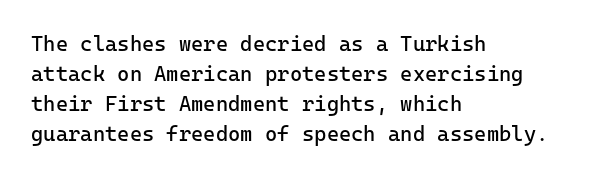
Q: Is the text bold? A: No.
Q: Is the text italic (slanted)? A: No, it is upright.
Q: Is the text underlined? A: No.
Q: How is the paragraph aligned? A: Left-aligned.
Q: Is the spacing between letters normal or unusually wide? A: Normal.
Q: Is the spacing between lines tight, normal or loose? A: Normal.
